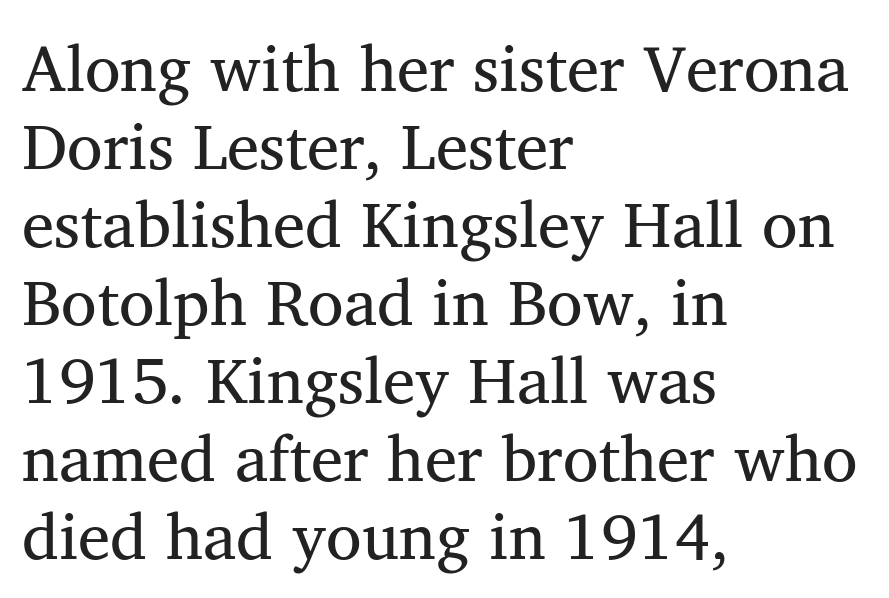
Nope, not italic — everything's standing straight. The letterforms sit shoulder to shoulder at normal distance. Horizontally, the lines are justified to the leading edge only. The letters carry serifs — small finishing strokes at the ends of their stems.
